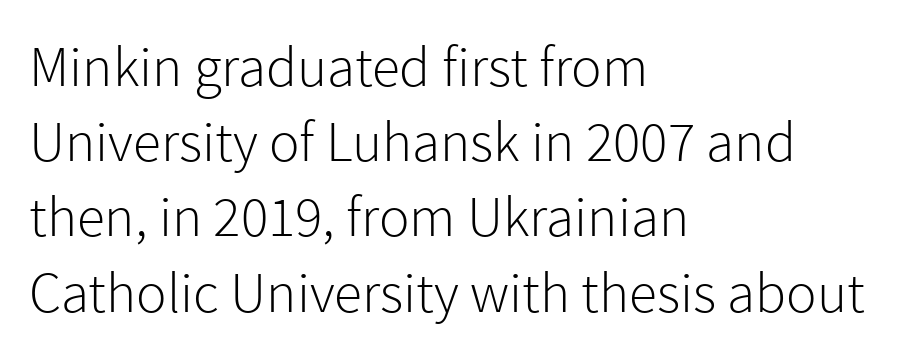
Q: Is the text bold? A: No.
Q: Is the text italic (slanted)? A: No, it is upright.
Q: Is the typeface a serif or a sans-serif typeface? A: Sans-serif.
Q: Is the text underlined? A: No.
Q: How is the paragraph aligned? A: Left-aligned.
Q: Is the spacing between letters normal or unusually wide? A: Normal.
Q: Is the spacing between lines tight, normal or loose? A: Normal.
Q: Width (condensed, normal, or wide)? A: Normal.
Q: x-height? A: Medium.
Q: Monospaced? A: No.
